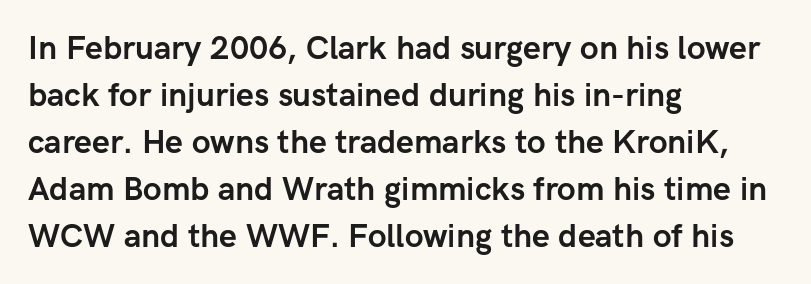
{"serif": "no", "italic": "no", "bold": "yes", "weight": "semibold", "width": "normal", "stroke_contrast": "low", "x_height": "medium", "monospaced": "no", "underline": "no", "align": "left", "line_spacing": "normal", "line_spacing_ratio": 1.47, "letter_spacing": "normal", "letter_spacing_em": 0.0, "glyph_px": 32}
